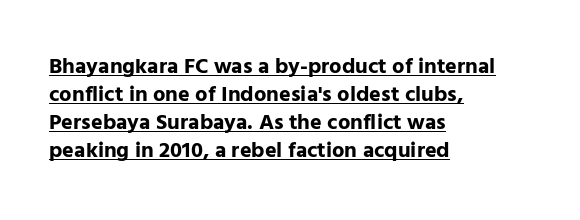
Q: Is the text bold? A: Yes.
Q: Is the text italic (slanted)? A: No, it is upright.
Q: Is the text underlined? A: Yes.
Q: How is the paragraph aligned? A: Left-aligned.
Q: Is the spacing between letters normal or unusually wide? A: Normal.
Q: Is the spacing between lines tight, normal or loose? A: Normal.
